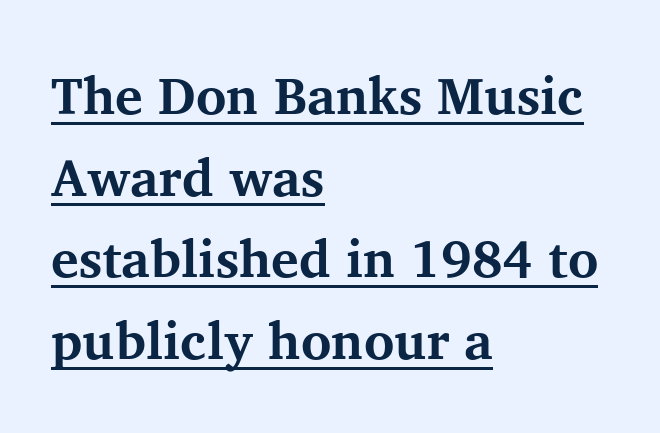
{"serif": "yes", "italic": "no", "bold": "yes", "weight": "bold", "width": "normal", "stroke_contrast": "medium", "x_height": "medium", "monospaced": "no", "underline": "yes", "align": "left", "line_spacing": "normal", "line_spacing_ratio": 1.57, "letter_spacing": "normal", "letter_spacing_em": 0.0, "glyph_px": 52}
